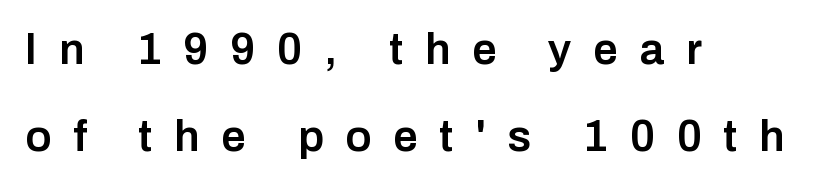
The image shows 44 px semibold sans-serif type, upright; set left-aligned, loose line spacing (1.98x), unusually wide letter spacing (+0.49 em), not underlined; low stroke contrast and a medium x-height.
